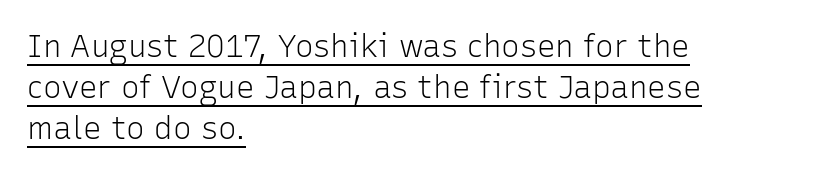
The type family on display is of the sans-serif kind. The face looks like a standard text weight, possibly lighter. Visually the block forms a straight wall on the left and a jagged coastline on the right. The rendering uses a moderate line-height, typical for paragraphs.
